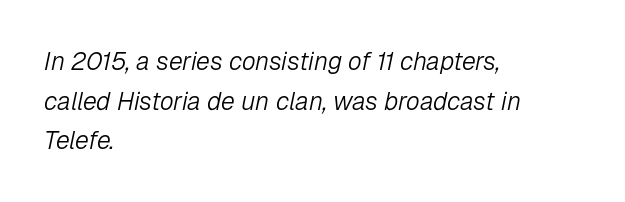
The image shows 25 px text type, italic (leaning right); set left-aligned, normal line spacing (1.59x), normal letter spacing, not underlined.
